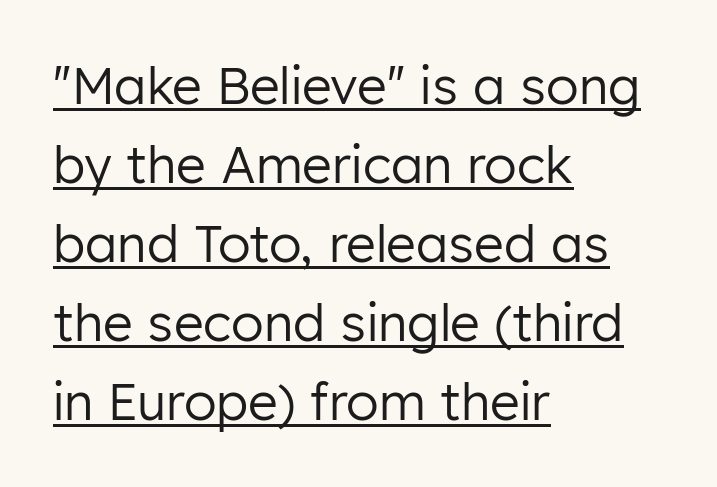
{"serif": "no", "italic": "no", "bold": "no", "weight": "regular", "width": "normal", "stroke_contrast": "low", "x_height": "medium", "monospaced": "no", "underline": "yes", "align": "left", "line_spacing": "normal", "line_spacing_ratio": 1.55, "letter_spacing": "normal", "letter_spacing_em": 0.0, "glyph_px": 51}
